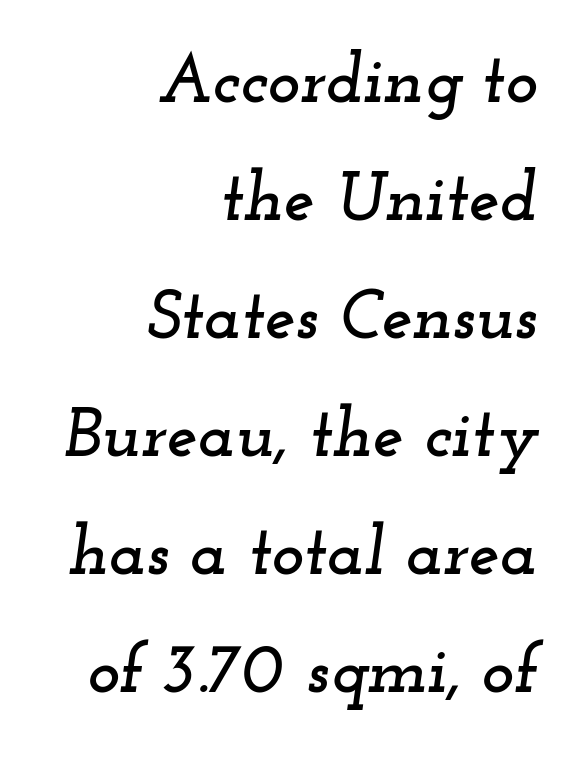
I'd call this a serif setting — the letters wear small feet. Words float on clear page, feet unadorned. Posture: slanted. Varying glyph widths throughout — classic text-font behaviour. Glyph-to-glyph distance matches everyday printed text.
